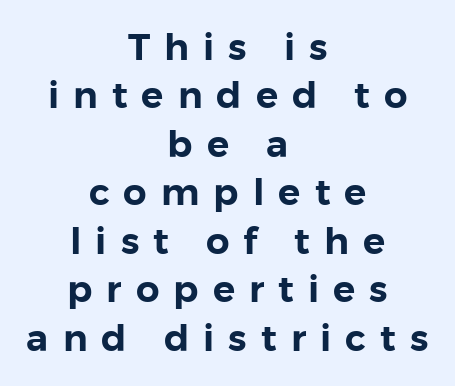
The image shows 37 px sans-serif type, upright; set centered, normal line spacing (1.31x), unusually wide letter spacing (+0.38 em), not underlined; low stroke contrast and a medium x-height.
